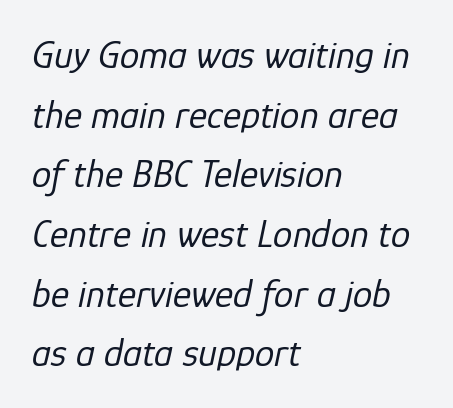
One glance says typical: line gaps are just what's usual. Bare-footed words on every line. The horizontal fit of the characters is conventional and even. Bold? No — there's no thickening of the strokes.
